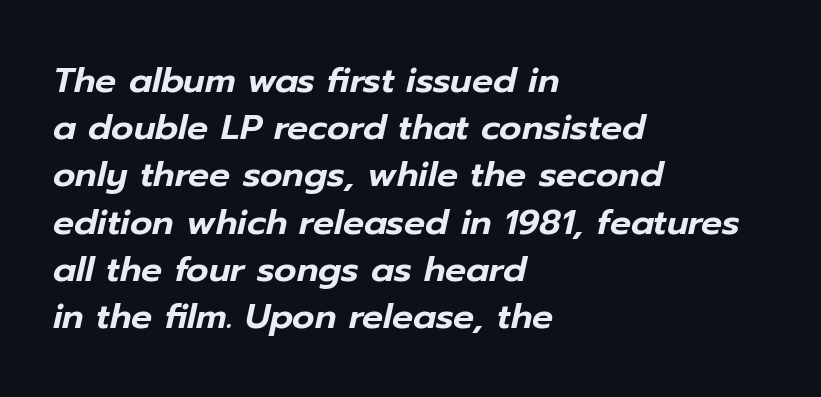
Nobody drew a line under any word here. These lines keep a tight, regular rhythm from letter to letter. Every row of glyphs begins at an identical x-position on the left. Rendered with sloped, italic letterforms.
